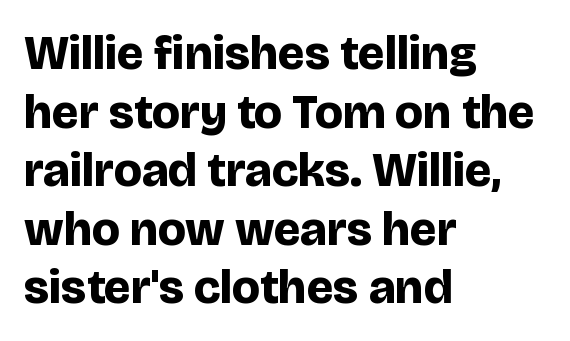
The image shows 48 px bold sans-serif type, upright; set left-aligned, line spacing 1.22x, normal letter spacing, not underlined; low stroke contrast and a large x-height.
